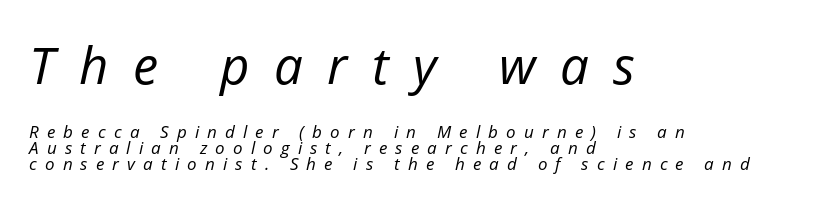
Think of a printed novel: that variable character pitch is what you see here. Plain, unruled lines of type. The face used here is rendered with a markedly widened letterfit. The specimen reads as italic at a glance. Left-aligned paragraph, ragged on the right. The block sitting higher on the canvas is the one with enlarged characters.
